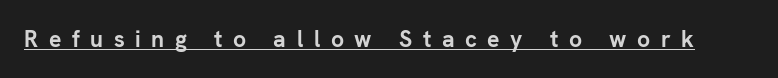
Q: Is the text bold? A: Yes.
Q: Is the text italic (slanted)? A: No, it is upright.
Q: Is the text underlined? A: Yes.
Q: Is the spacing between letters normal or unusually wide? A: Unusually wide.
